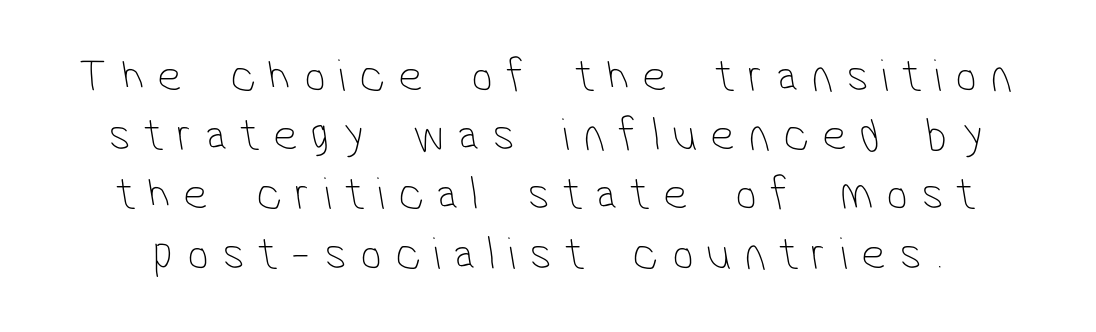
Q: Is the text bold? A: No.
Q: Is the typeface a serif or a sans-serif typeface? A: Sans-serif.
Q: Is the text underlined? A: No.
Q: Is the spacing between letters normal or unusually wide? A: Unusually wide.
Q: Is the spacing between lines tight, normal or loose? A: Normal.
Q: Width (condensed, normal, or wide)? A: Condensed.
Q: Stroke contrast? A: Low.
Q: x-height? A: Medium.
Q: Monospaced? A: No.
